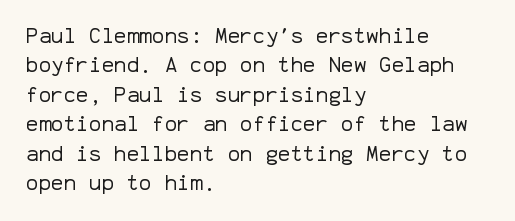
Q: Is the text bold? A: No.
Q: Is the text italic (slanted)? A: No, it is upright.
Q: Is the text underlined? A: No.
Q: How is the paragraph aligned? A: Left-aligned.
Q: Is the spacing between letters normal or unusually wide? A: Normal.
Q: Is the spacing between lines tight, normal or loose? A: Normal.
